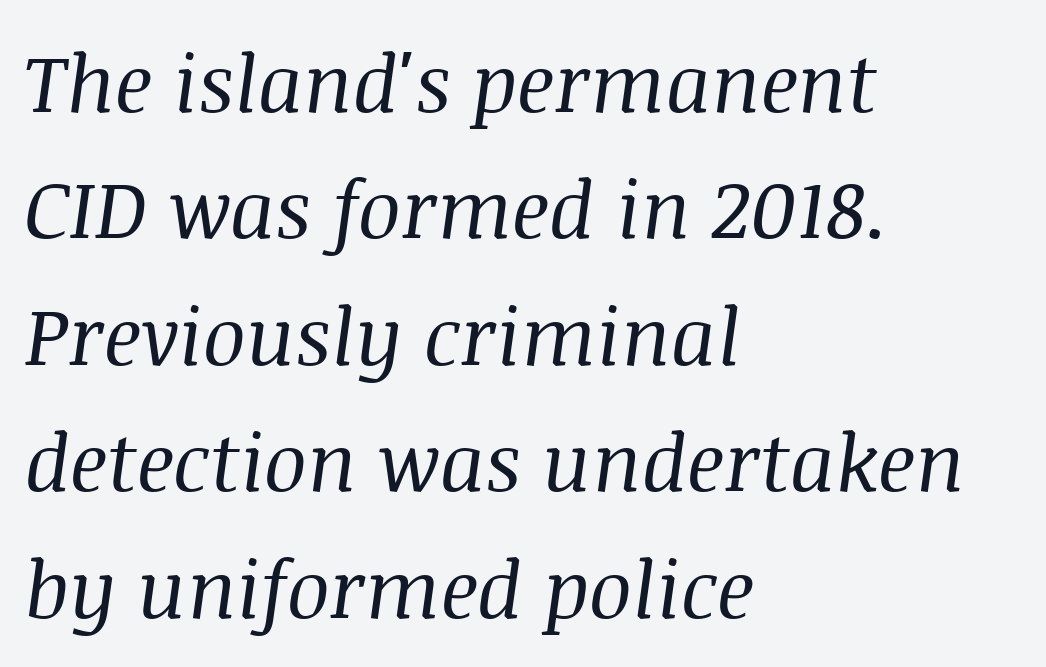
The image shows 80 px regular-weight serif type, italic (leaning right); set left-aligned, normal line spacing (1.58x), normal letter spacing, not underlined; medium stroke contrast and a large x-height.
